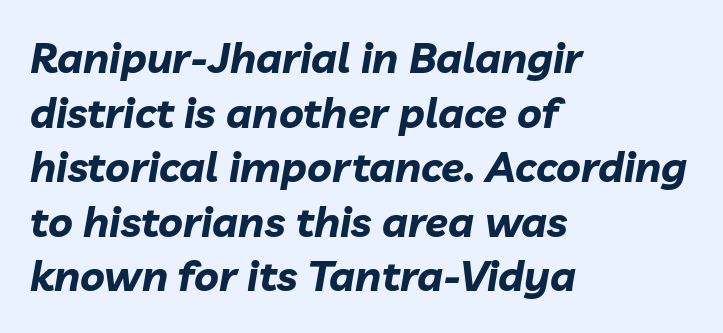
Inter-character spacing is left at the font's built-in metrics. One glance says typical: line gaps are just what's usual. Line starts are locked; line ends wander. The whole block is typeset with a tilt. Bold? Absolutely — the strokes are thick and heavy. Is this a fixed-width face? No — the glyphs have proportional, varying widths.
